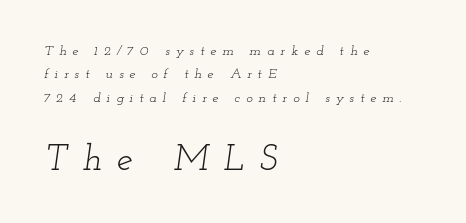
Spacing between characters has been opened up far beyond the box default. Looks like regular typesetting: each glyph gets only the width it needs. Summary of vertical rhythm: regular, with standard interline spacing. The text block is weighted toward the left margin, trailing off unevenly rightward. The specimen reads as italic at a glance. The type family on display is of the serif kind.
